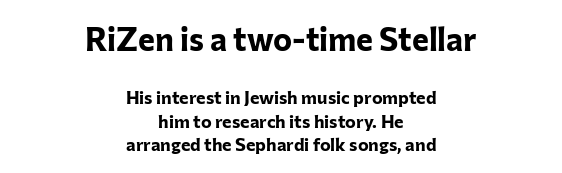
Look at the stroke-to-counter ratio: heavy, a bold. The specimen omits any rule beneath the text block's lines. Classification — sans serif. The block of text has a typical density, with ordinary space between rows. The specimen reads as upright at a glance.
